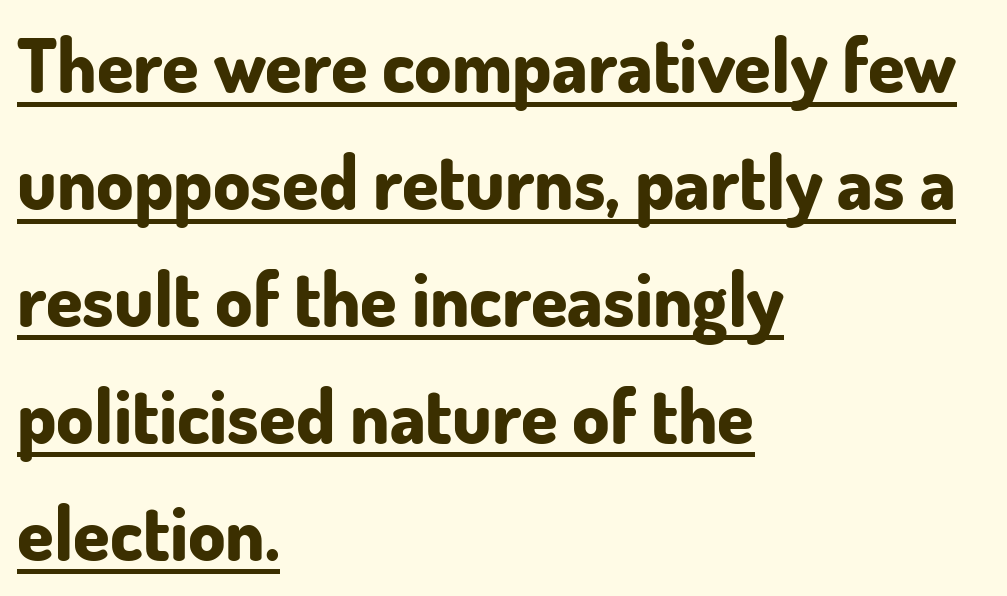
Q: Is the text bold? A: Yes.
Q: Is the text italic (slanted)? A: No, it is upright.
Q: Is the typeface a serif or a sans-serif typeface? A: Sans-serif.
Q: Is the text underlined? A: Yes.
Q: How is the paragraph aligned? A: Left-aligned.
Q: Is the spacing between letters normal or unusually wide? A: Normal.
Q: Is the spacing between lines tight, normal or loose? A: Normal.
Q: Width (condensed, normal, or wide)? A: Normal.
Q: Stroke contrast? A: Low.
Q: x-height? A: Small.
Q: Monospaced? A: No.
